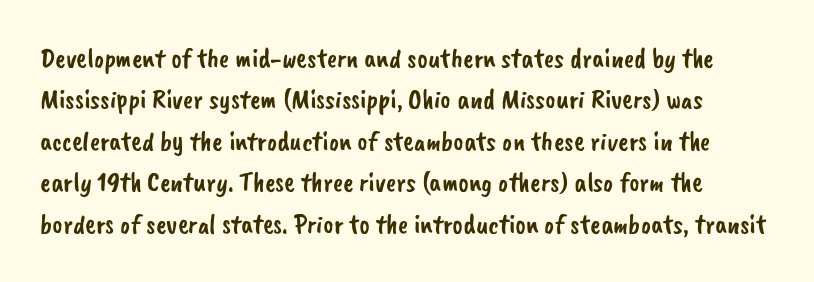
Check where the strokes stop: nothing finishes them off — pure sans. The passage shown has conventional tracking throughout. The lines sit at an ordinary, default distance from one another. Bare-footed words on every line. Think of a printed novel: that variable character pitch is what you see here.
